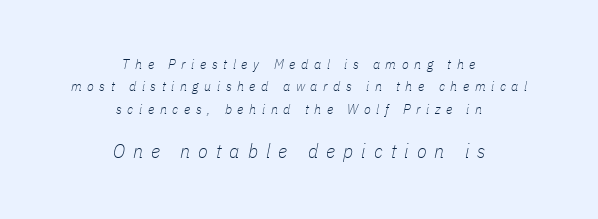
{"italic": "yes", "lean": "right", "slant_degrees": 11, "bold": "no", "underline": "no", "align": "center", "line_spacing": "normal", "line_spacing_ratio": 1.6, "letter_spacing": "wide", "letter_spacing_em": 0.4, "larger_block": "second", "size_ratio": 1.43, "glyph_px": 20}
